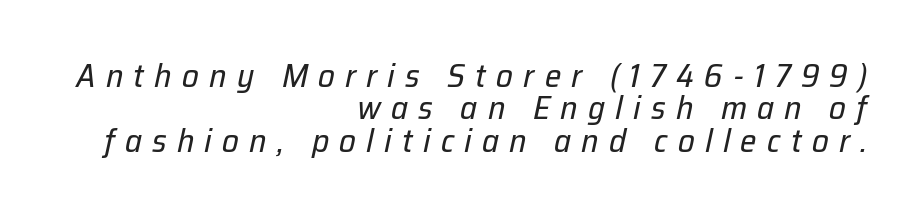
Where is the straight margin? On the right. This rendering widens character spacing well past its baseline value. The passage shown is not bold in any degree. Underlining? Definitely not there.
